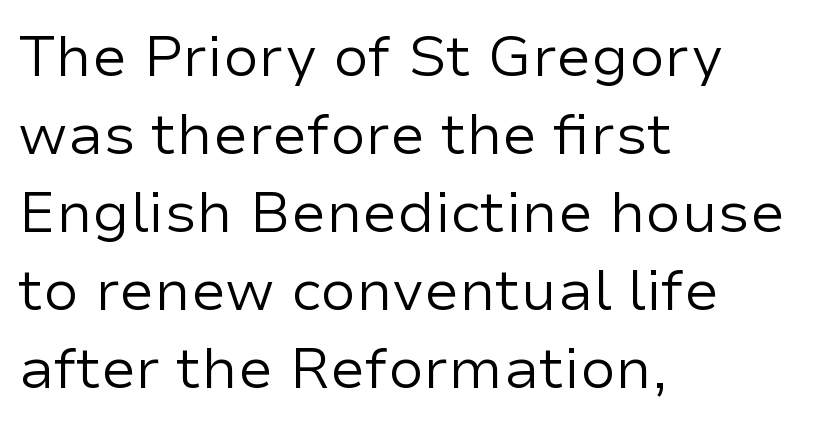
{"serif": "no", "italic": "no", "bold": "no", "weight": "regular", "width": "normal", "stroke_contrast": "low", "x_height": "medium", "monospaced": "no", "underline": "no", "align": "left", "line_spacing": "normal", "line_spacing_ratio": 1.37, "letter_spacing": "normal", "letter_spacing_em": 0.0, "glyph_px": 57}
